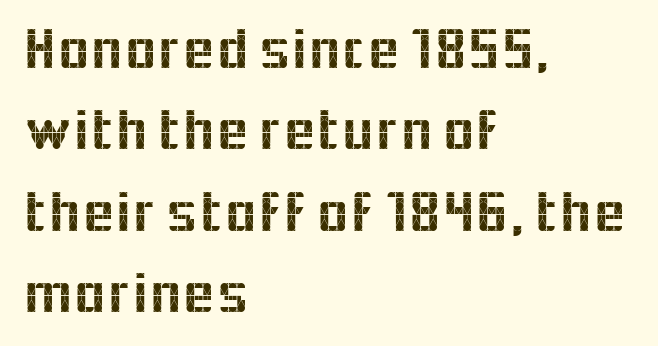
Q: Is the text italic (slanted)? A: No, it is upright.
Q: Is the typeface a serif or a sans-serif typeface? A: Sans-serif.
Q: Is the text underlined? A: No.
Q: How is the paragraph aligned? A: Left-aligned.
Q: Is the spacing between letters normal or unusually wide? A: Normal.
Q: Is the spacing between lines tight, normal or loose? A: Normal.
Q: Width (condensed, normal, or wide)? A: Normal.
Q: x-height? A: Medium.
Q: Monospaced? A: No.
